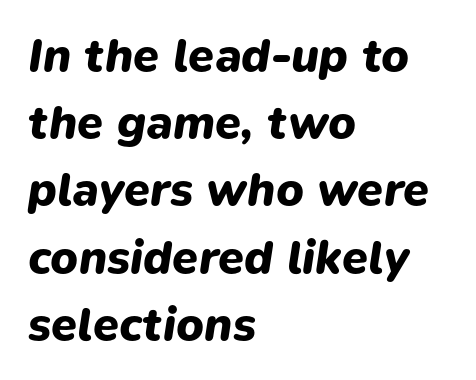
{"italic": "yes", "lean": "right", "slant_degrees": 9, "bold": "yes", "weight": "heavy", "width": "normal", "stroke_contrast": "low", "x_height": "medium", "monospaced": "no", "underline": "no", "align": "left", "line_spacing": "normal", "line_spacing_ratio": 1.43, "letter_spacing": "normal", "letter_spacing_em": 0.0, "glyph_px": 47}
